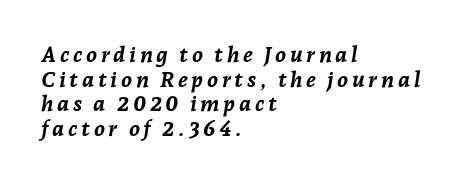
Q: Is the text bold? A: Yes.
Q: Is the text italic (slanted)? A: Yes, it leans right by about 7 degrees.
Q: Is the text underlined? A: No.
Q: How is the paragraph aligned? A: Left-aligned.
Q: Is the spacing between lines tight, normal or loose? A: Tight.
